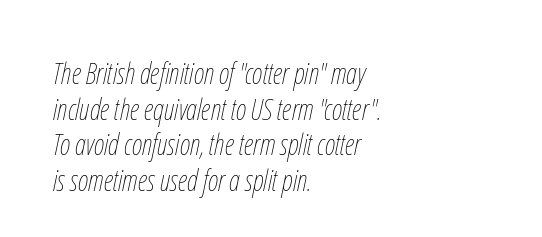
Q: Is the text bold? A: No.
Q: Is the text italic (slanted)? A: Yes, it leans right by about 12 degrees.
Q: Is the text underlined? A: No.
Q: How is the paragraph aligned? A: Left-aligned.
Q: Is the spacing between letters normal or unusually wide? A: Normal.
Q: Width (condensed, normal, or wide)? A: Condensed.
Q: Stroke contrast? A: Low.
Q: x-height? A: Medium.
Q: Monospaced? A: No.
